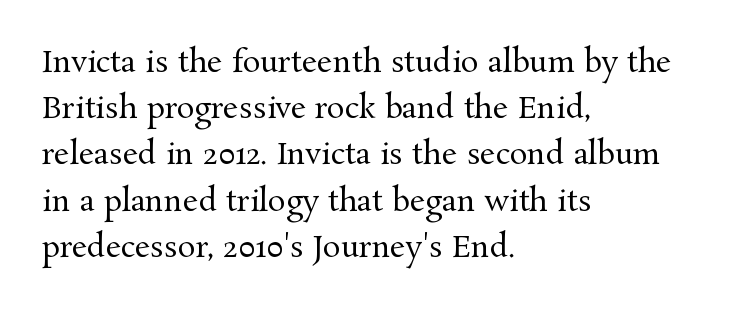
On a weight scale, this lands at 450 or below. Has an underline been added? It has not. Typographically, this falls in the serif category. The paragraph shown leans on its left margin. The typography opts for an upright posture over an oblique one. These lines are rendered in a variable-pitch font.
